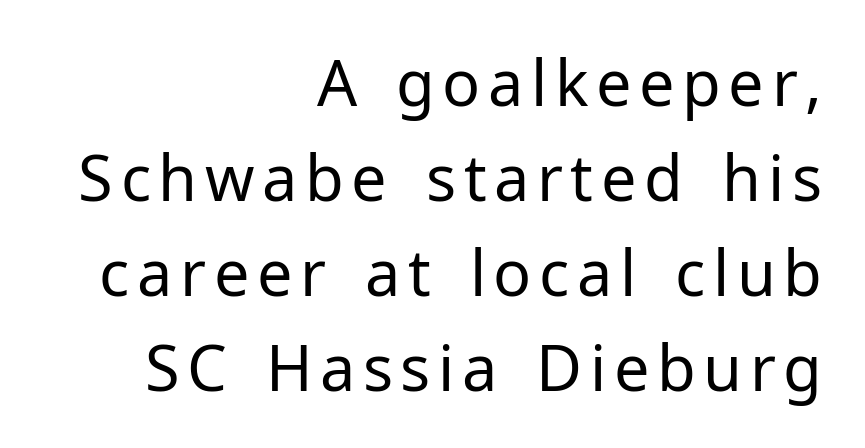
{"serif": "no", "italic": "no", "bold": "no", "weight": "regular", "width": "normal", "stroke_contrast": "low", "x_height": "medium", "monospaced": "no", "underline": "no", "align": "right", "line_spacing": "normal", "line_spacing_ratio": 1.51, "glyph_px": 63}
